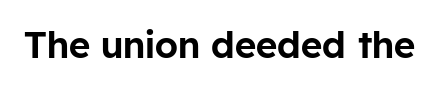
Spacing between characters is what you'd get straight out of the box. Just letters on the line, the space beneath them empty. This rendering employs a face without finishing strokes, i.e., a sans-serif. Each letter keeps its own natural width here, so spacing adapts to shape. Quick note: not italic, upright.
